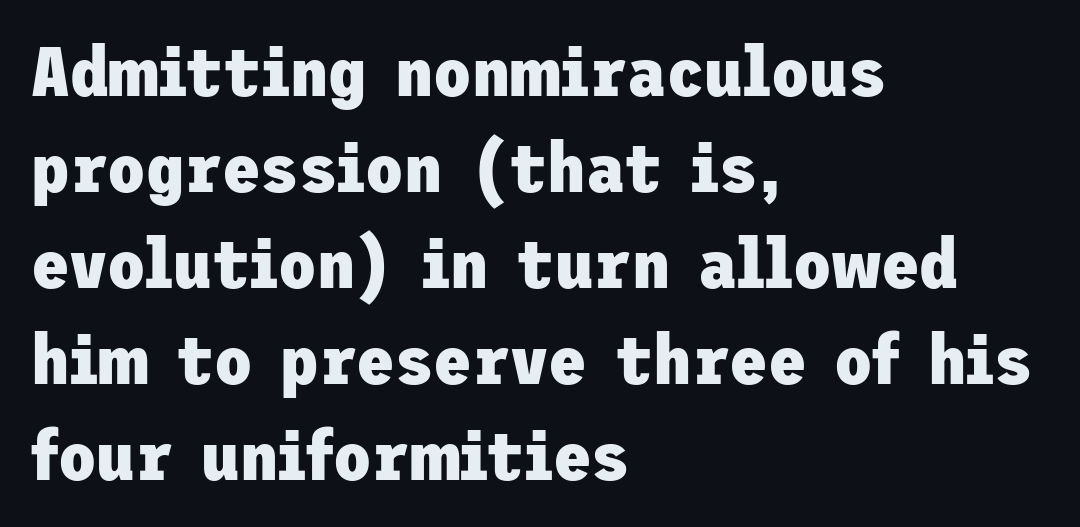
The image shows 70 px heavy sans-serif type, upright; set left-aligned, normal line spacing (1.37x), normal letter spacing, not underlined; low stroke contrast and a medium x-height.
